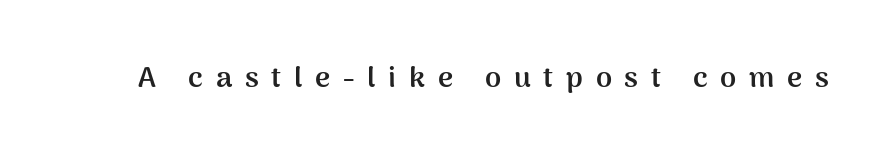
{"serif": "no", "italic": "no", "bold": "yes", "weight": "semibold", "width": "normal", "stroke_contrast": "medium", "x_height": "medium", "monospaced": "no", "underline": "no", "letter_spacing": "wide", "letter_spacing_em": 0.44, "glyph_px": 29}
